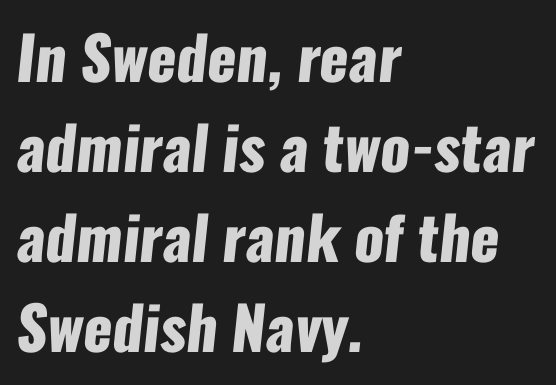
Q: Is the text bold? A: Yes.
Q: Is the typeface a serif or a sans-serif typeface? A: Sans-serif.
Q: Is the text underlined? A: No.
Q: How is the paragraph aligned? A: Left-aligned.
Q: Is the spacing between letters normal or unusually wide? A: Normal.
Q: Is the spacing between lines tight, normal or loose? A: Normal.
Q: Width (condensed, normal, or wide)? A: Condensed.
Q: Stroke contrast? A: Low.
Q: x-height? A: Medium.
Q: Monospaced? A: No.
